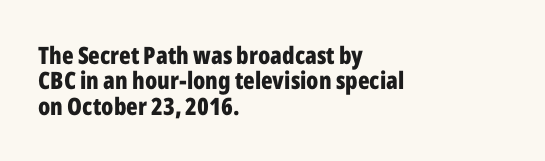
{"italic": "no", "bold": "yes", "underline": "no", "align": "left", "line_spacing": "tight", "line_spacing_ratio": 1.06, "letter_spacing": "normal", "letter_spacing_em": 0.0, "glyph_px": 24}
